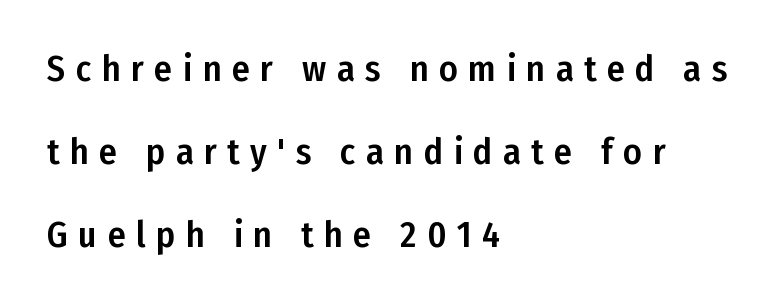
Q: Is the text italic (slanted)? A: No, it is upright.
Q: Is the typeface a serif or a sans-serif typeface? A: Sans-serif.
Q: Is the text underlined? A: No.
Q: How is the paragraph aligned? A: Left-aligned.
Q: Is the spacing between letters normal or unusually wide? A: Unusually wide.
Q: Is the spacing between lines tight, normal or loose? A: Loose.
Q: Width (condensed, normal, or wide)? A: Condensed.
Q: Stroke contrast? A: Low.
Q: x-height? A: Medium.
Q: Monospaced? A: No.
